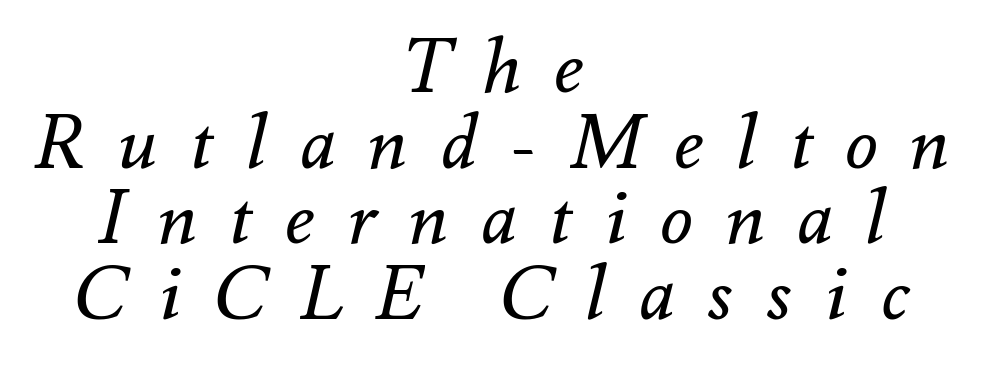
Tracking value appears strongly positive — letters spread wide. Horizontally, the lines are justified to the midpoint only. The rendering uses natural spacing where letterforms have individual widths. How would I describe the line gaps? Narrow and economical. Compared with a typical body face, this is equally light or lighter still.
